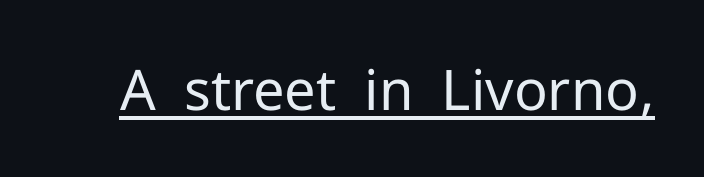
Each letter keeps its own natural width here, so spacing adapts to shape. The type family on display is of the sans-serif kind. Glyph-to-glyph distance matches everyday printed text. The font is comparable to plain body text, perhaps lighter. Characters remain perfectly vertical along every line.
